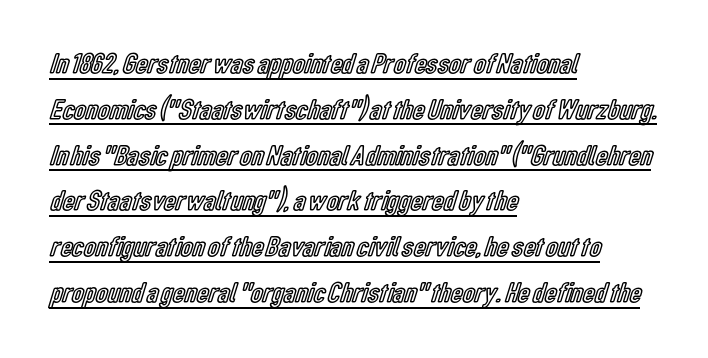
{"width": "condensed", "x_height": "medium", "monospaced": "no", "underline": "yes", "align": "left", "line_spacing": "normal", "line_spacing_ratio": 1.58, "letter_spacing": "normal", "letter_spacing_em": 0.0, "glyph_px": 29}
